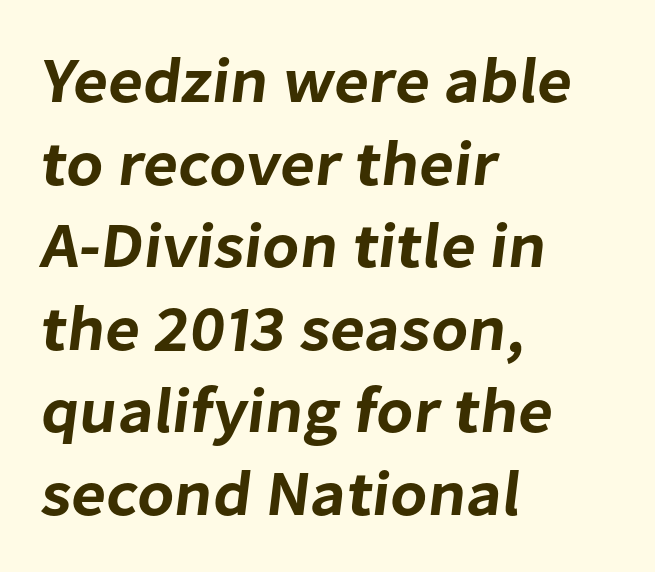
Serif or sans? Sans — the stroke terminals are bare. In CSS terms this would be text-align: left. The passage shown stacks its lines at a standard gap. Proportional: the letters do not fall into vertical columns. Anything drawn beneath the words? Only blank space.
